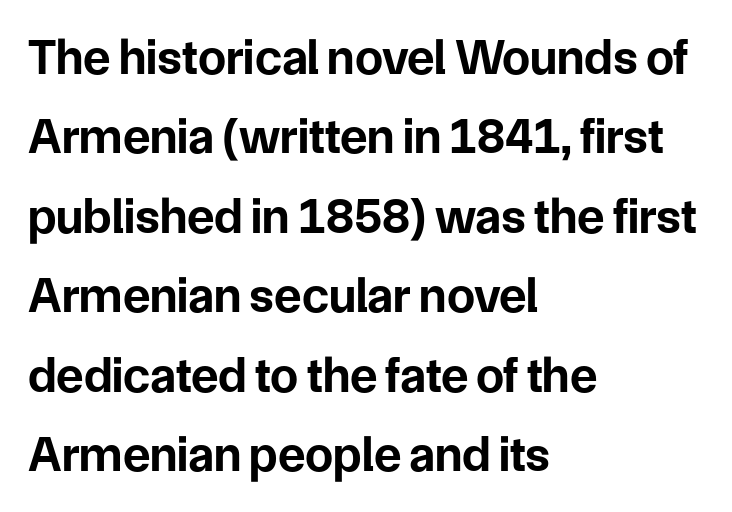
{"serif": "no", "italic": "no", "bold": "yes", "weight": "bold", "width": "normal", "stroke_contrast": "low", "x_height": "medium", "monospaced": "no", "underline": "no", "align": "left", "line_spacing": "normal", "line_spacing_ratio": 1.59, "letter_spacing": "normal", "letter_spacing_em": 0.0, "glyph_px": 50}
